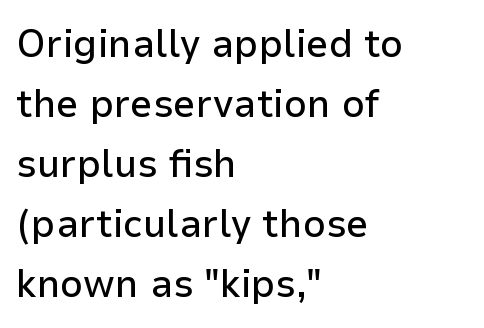
Interline gaps are of average width in this sample. Italic? Not at all — the glyphs are vertical. Each row of text sits above clean, open space. Tracking here is standard; glyphs follow each other at the usual distance. This sample uses a sans-serif face. Looks like regular typesetting: each glyph gets only the width it needs.
